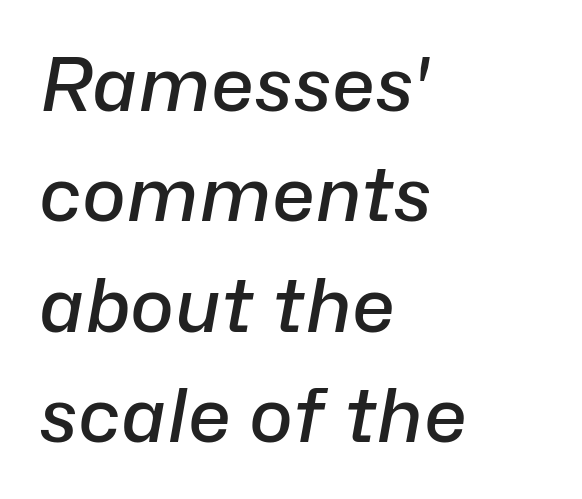
{"italic": "yes", "lean": "right", "slant_degrees": 10, "bold": "semi", "weight": "semibold", "width": "normal", "stroke_contrast": "low", "x_height": "medium", "monospaced": "no", "underline": "no", "align": "left", "line_spacing": "normal", "line_spacing_ratio": 1.49, "letter_spacing": "normal", "letter_spacing_em": 0.0, "glyph_px": 74}
